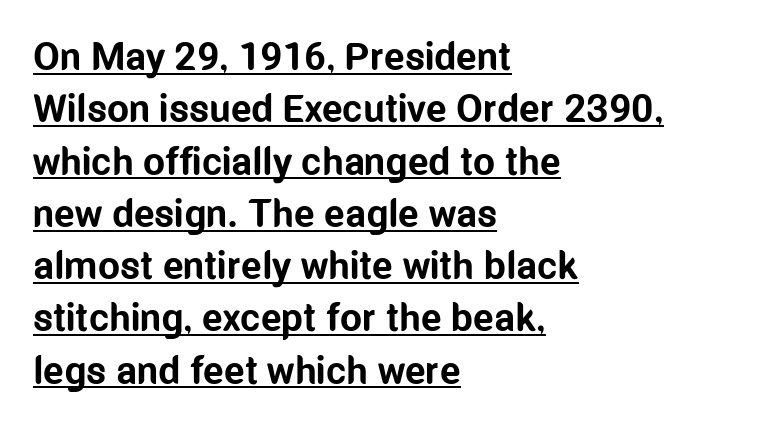
{"serif": "no", "italic": "no", "bold": "yes", "weight": "bold", "width": "condensed", "stroke_contrast": "low", "x_height": "medium", "monospaced": "no", "underline": "yes", "align": "left", "line_spacing": "normal", "line_spacing_ratio": 1.34, "letter_spacing": "normal", "letter_spacing_em": 0.0, "glyph_px": 39}
